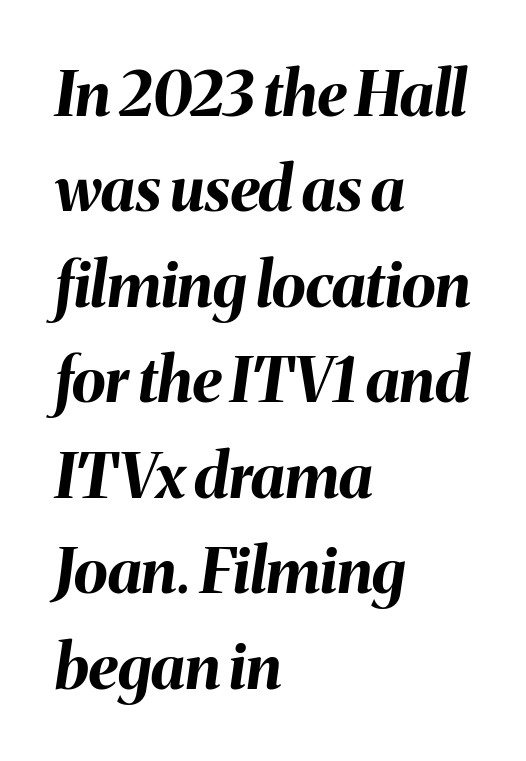
The image shows 62 px bold type, italic (leaning right); set left-aligned, normal line spacing (1.54x), normal letter spacing, not underlined; medium stroke contrast and a medium x-height.
